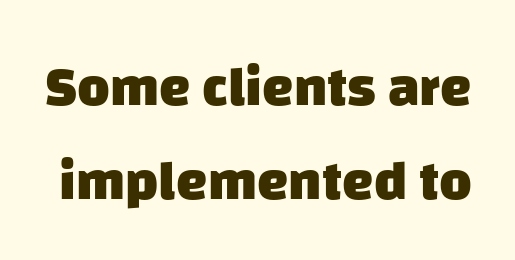
The image shows 56 px heavy sans-serif type; set normal line spacing (1.68x), normal letter spacing, not underlined; low stroke contrast and a large x-height.
